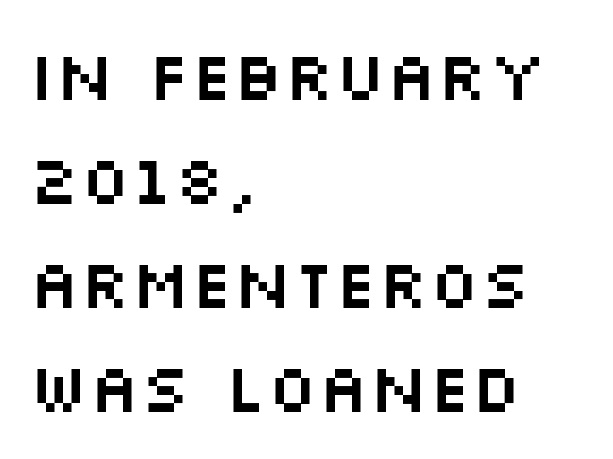
Q: Is the text italic (slanted)? A: No, it is upright.
Q: Is the typeface a serif or a sans-serif typeface? A: Sans-serif.
Q: Is the text underlined? A: No.
Q: How is the paragraph aligned? A: Left-aligned.
Q: Is the spacing between letters normal or unusually wide? A: Normal.
Q: Is the spacing between lines tight, normal or loose? A: Normal.
Q: Width (condensed, normal, or wide)? A: Wide.
Q: Stroke contrast? A: Medium.
Q: x-height? A: Large.
Q: Monospaced? A: No.
